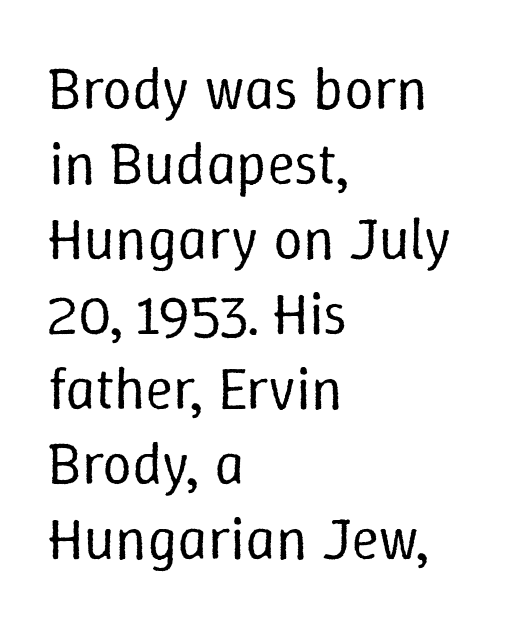
The image shows 59 px regular-weight type, upright; set left-aligned, normal line spacing (1.27x), normal letter spacing, not underlined; low stroke contrast and a medium x-height.
